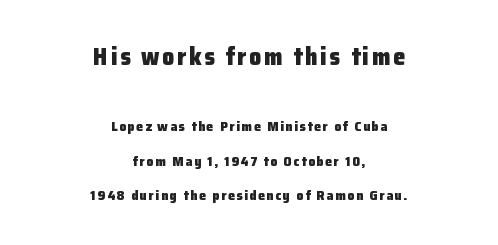
Q: Is the text bold? A: Yes.
Q: Is the text italic (slanted)? A: No, it is upright.
Q: Is the text underlined? A: No.
Q: How is the paragraph aligned? A: Centered.
Q: Is the spacing between lines tight, normal or loose? A: Loose.
Q: Which block of text is set in a larger size, the first (top) or the second (bottom)? A: The first (top) one.
